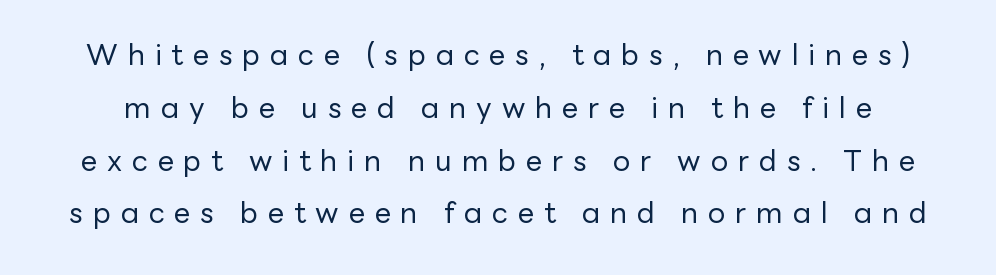
{"serif": "no", "italic": "no", "bold": "no", "weight": "regular", "width": "normal", "stroke_contrast": "low", "x_height": "medium", "monospaced": "no", "underline": "no", "line_spacing_ratio": 1.82, "letter_spacing": "wide", "letter_spacing_em": 0.34, "glyph_px": 29}
